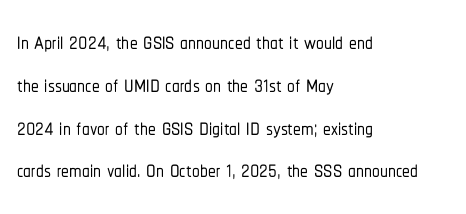
Short note: letters normally spaced. The rendering uses natural spacing where letterforms have individual widths. Check where the strokes stop: nothing finishes them off — pure sans. Glance below the letters and you will spot only blank space. A student would call this left alignment; a typographer would say flush left, rag right.
